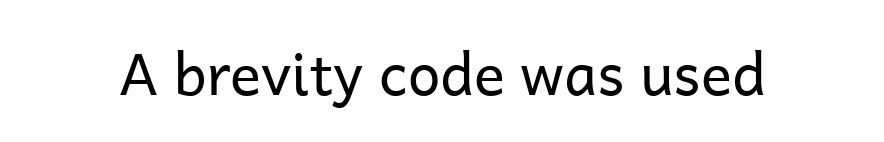
{"serif": "no", "italic": "no", "bold": "no", "weight": "regular", "width": "normal", "stroke_contrast": "low", "x_height": "medium", "monospaced": "no", "underline": "no", "letter_spacing": "normal", "letter_spacing_em": 0.0, "glyph_px": 58}
